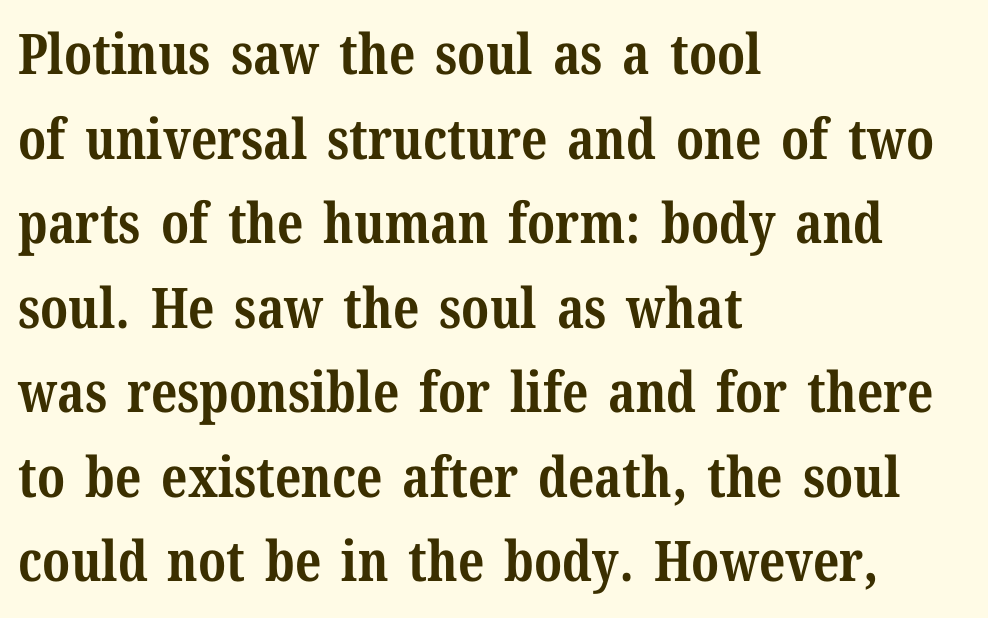
Q: Is the text bold? A: Yes.
Q: Is the text italic (slanted)? A: No, it is upright.
Q: Is the typeface a serif or a sans-serif typeface? A: Serif.
Q: Is the text underlined? A: No.
Q: How is the paragraph aligned? A: Left-aligned.
Q: Is the spacing between letters normal or unusually wide? A: Normal.
Q: Is the spacing between lines tight, normal or loose? A: Normal.
Q: Width (condensed, normal, or wide)? A: Normal.
Q: Stroke contrast? A: Medium.
Q: x-height? A: Medium.
Q: Monospaced? A: No.
